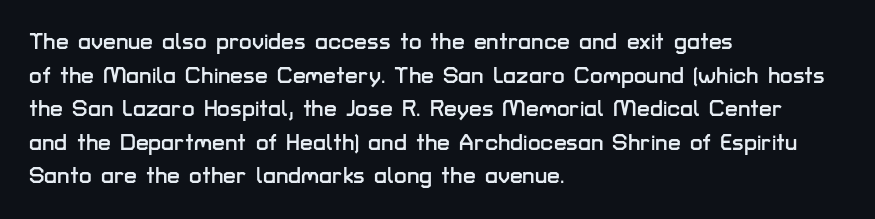
The image shows 23 px text type, upright; set left-aligned, normal line spacing (1.46x), normal letter spacing, not underlined.
